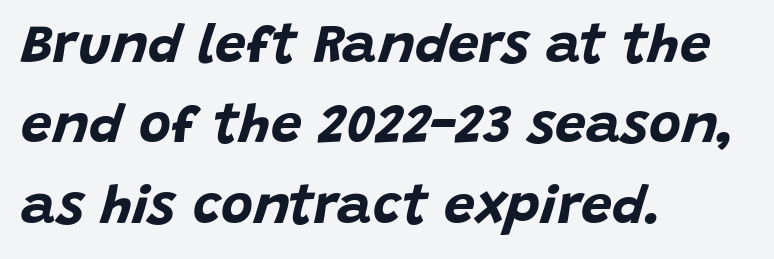
The image shows 55 px bold type, italic (leaning right); set left-aligned, normal line spacing (1.46x), normal letter spacing, not underlined; low stroke contrast and a large x-height.
